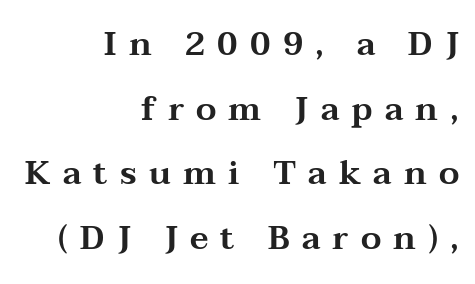
Quick note: not italic, upright. The text block is weighted toward the right margin, trailing off unevenly leftward. Think of a printed novel: that variable character pitch is what you see here. Inter-character spacing is expanded well beyond the font's built-in metrics. The face used here is seriffed, in the tradition of book romans. Plain, unruled lines of type.
